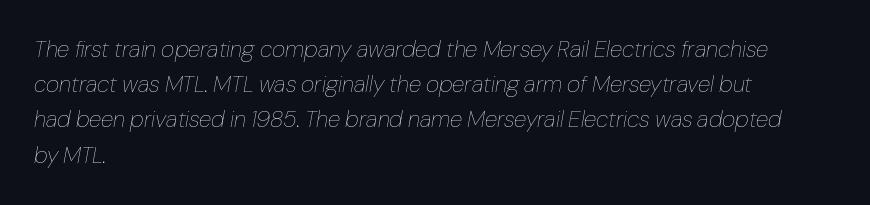
Counters stay open thanks to moderate or lighter strokes. This rendering uses left alignment, leaving the right contour irregular. Spacing between characters is what you'd get straight out of the box. Reading down the column, the eye jumps a familiar distance to each next line.
